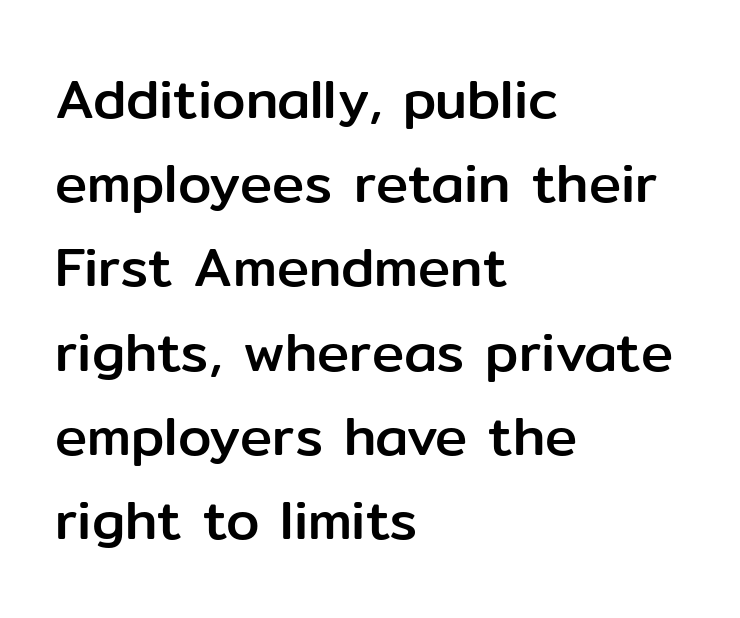
Q: Is the text italic (slanted)? A: No, it is upright.
Q: Is the typeface a serif or a sans-serif typeface? A: Sans-serif.
Q: Is the text underlined? A: No.
Q: How is the paragraph aligned? A: Left-aligned.
Q: Is the spacing between letters normal or unusually wide? A: Normal.
Q: Is the spacing between lines tight, normal or loose? A: Normal.
Q: Width (condensed, normal, or wide)? A: Normal.
Q: Stroke contrast? A: Low.
Q: x-height? A: Medium.
Q: Monospaced? A: No.
